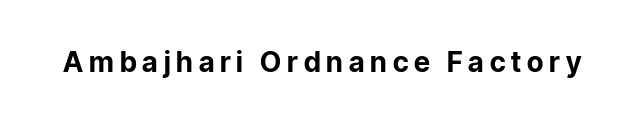
The image shows 28 px bold sans-serif type, upright; set unusually wide letter spacing (+0.21 em), not underlined; low stroke contrast and a medium x-height.
